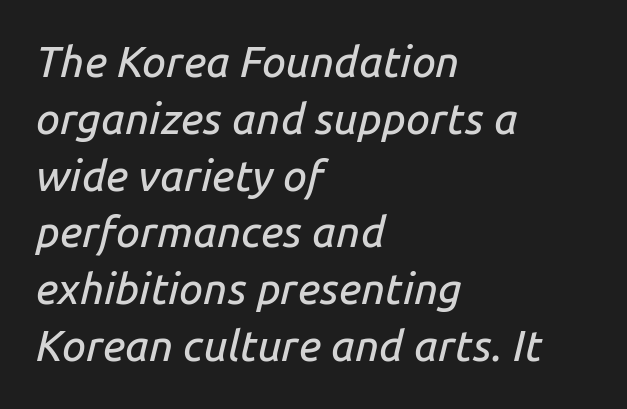
Q: Is the text italic (slanted)? A: Yes, it leans right by about 14 degrees.
Q: Is the text underlined? A: No.
Q: How is the paragraph aligned? A: Left-aligned.
Q: Is the spacing between letters normal or unusually wide? A: Normal.
Q: Is the spacing between lines tight, normal or loose? A: Normal.
Q: Width (condensed, normal, or wide)? A: Normal.
Q: Stroke contrast? A: Low.
Q: x-height? A: Medium.
Q: Monospaced? A: No.
